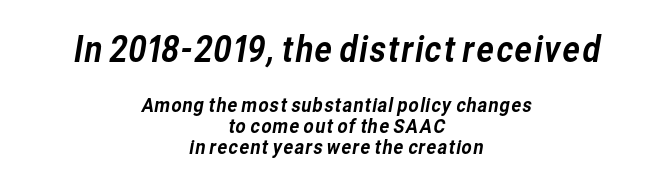
Q: Is the typeface a serif or a sans-serif typeface? A: Sans-serif.
Q: Is the text underlined? A: No.
Q: How is the paragraph aligned? A: Centered.
Q: Is the spacing between letters normal or unusually wide? A: Normal.
Q: Is the spacing between lines tight, normal or loose? A: Tight.
Q: Which block of text is set in a larger size, the first (top) or the second (bottom)? A: The first (top) one.
Q: Width (condensed, normal, or wide)? A: Normal.
Q: Stroke contrast? A: Low.
Q: x-height? A: Medium.
Q: Monospaced? A: No.
